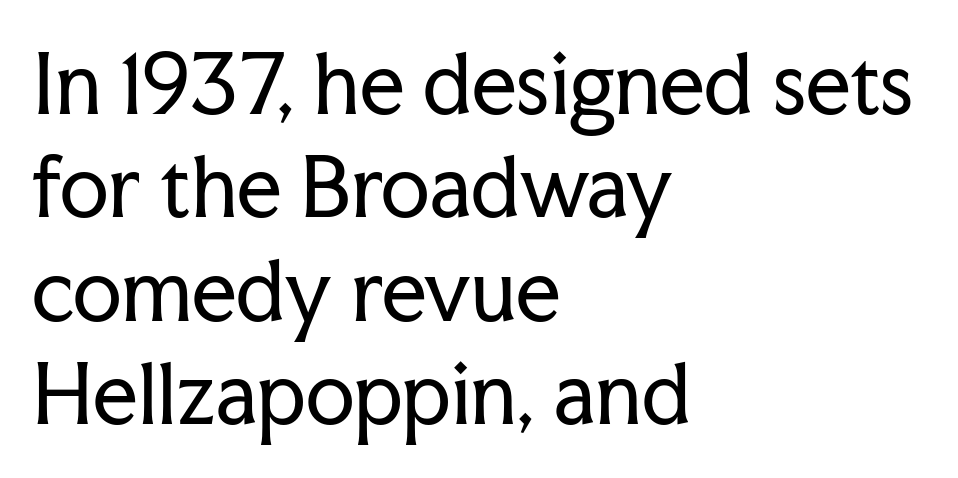
The image shows 79 px regular-weight serif type, upright; set left-aligned, normal line spacing (1.31x), normal letter spacing, not underlined; low stroke contrast and a medium x-height.
